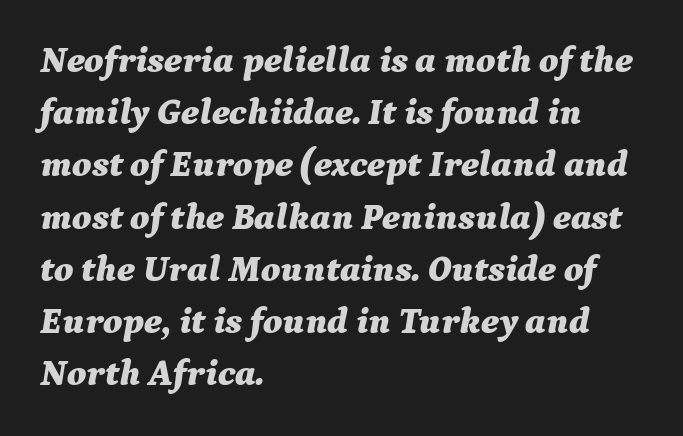
{"italic": "yes", "lean": "right", "slant_degrees": 9, "bold": "yes", "weight": "bold", "width": "normal", "stroke_contrast": "medium", "x_height": "medium", "monospaced": "no", "underline": "no", "align": "left", "line_spacing": "normal", "line_spacing_ratio": 1.41, "letter_spacing": "normal", "letter_spacing_em": 0.0, "glyph_px": 37}
